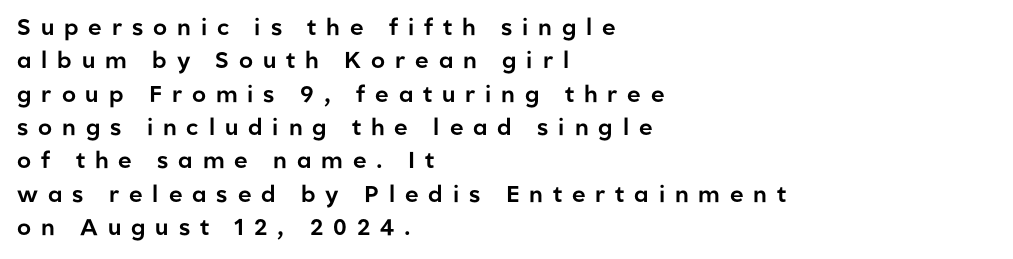
{"italic": "no", "underline": "no", "align": "left", "line_spacing": "normal", "line_spacing_ratio": 1.45, "letter_spacing": "wide", "letter_spacing_em": 0.43, "glyph_px": 23}
